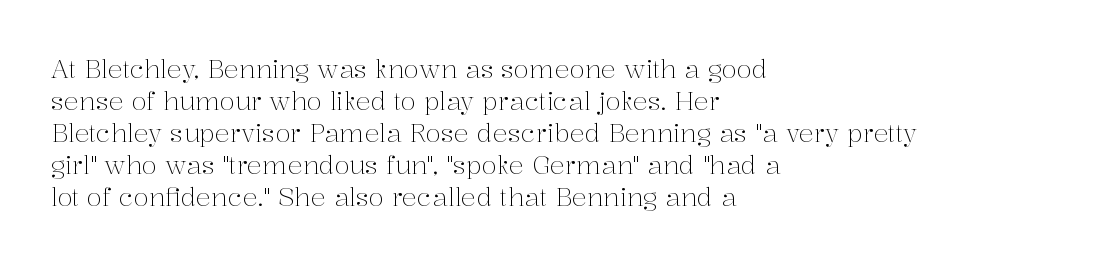
The image shows 25 px text type, upright; set left-aligned, normal line spacing (1.28x), normal letter spacing, not underlined.
